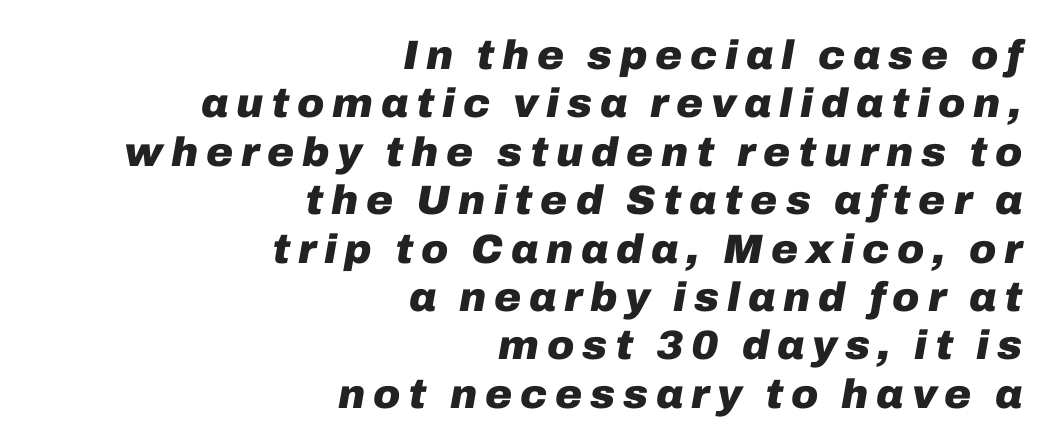
Q: Is the text bold? A: Yes.
Q: Is the text italic (slanted)? A: Yes, it leans right by about 10 degrees.
Q: Is the text underlined? A: No.
Q: How is the paragraph aligned? A: Right-aligned.
Q: Width (condensed, normal, or wide)? A: Normal.
Q: Stroke contrast? A: Low.
Q: x-height? A: Medium.
Q: Monospaced? A: No.
